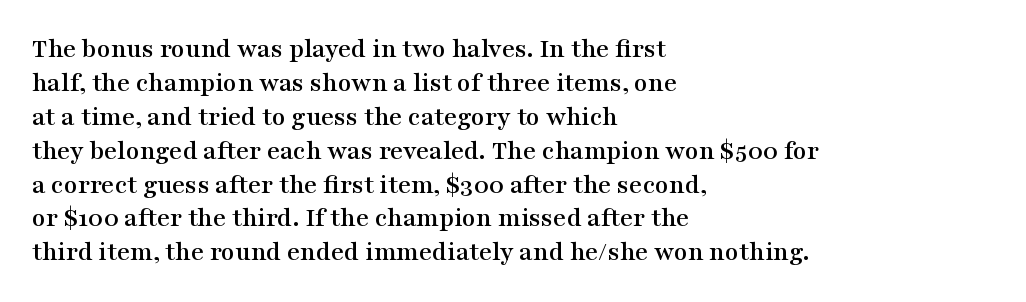
Q: Is the text italic (slanted)? A: No, it is upright.
Q: Is the typeface a serif or a sans-serif typeface? A: Serif.
Q: Is the text underlined? A: No.
Q: How is the paragraph aligned? A: Left-aligned.
Q: Is the spacing between letters normal or unusually wide? A: Normal.
Q: Width (condensed, normal, or wide)? A: Wide.
Q: Stroke contrast? A: Medium.
Q: x-height? A: Medium.
Q: Monospaced? A: No.
